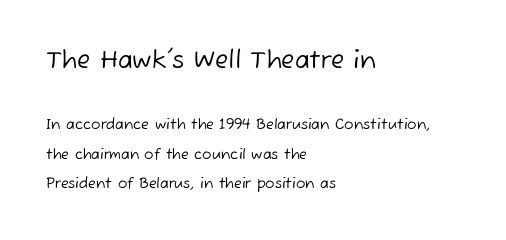
Q: Is the text bold? A: No.
Q: Is the text underlined? A: No.
Q: How is the paragraph aligned? A: Left-aligned.
Q: Is the spacing between letters normal or unusually wide? A: Normal.
Q: Is the spacing between lines tight, normal or loose? A: Loose.
Q: Which block of text is set in a larger size, the first (top) or the second (bottom)? A: The first (top) one.
